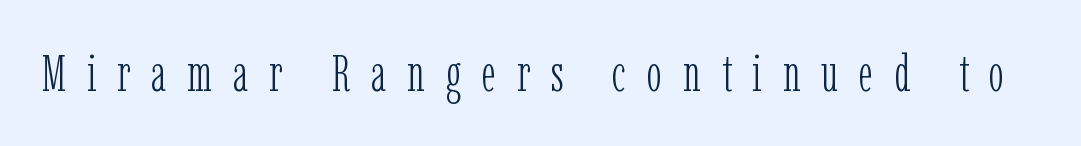
Q: Is the text bold? A: No.
Q: Is the text italic (slanted)? A: No, it is upright.
Q: Is the typeface a serif or a sans-serif typeface? A: Serif.
Q: Is the text underlined? A: No.
Q: Is the spacing between letters normal or unusually wide? A: Unusually wide.
Q: Width (condensed, normal, or wide)? A: Condensed.
Q: Stroke contrast? A: Low.
Q: x-height? A: Medium.
Q: Monospaced? A: No.
